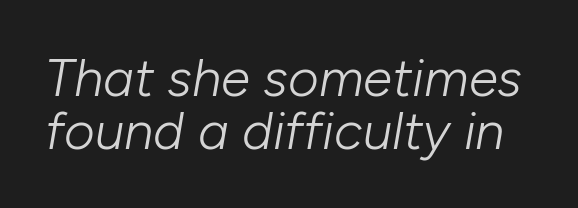
You could not count columns in this text — the font is proportionally spaced. The text carries the slant typical of an italic or oblique font. On a weight scale, this lands at 450 or below. Does extra space separate the letters? No, they use regular spacing.
